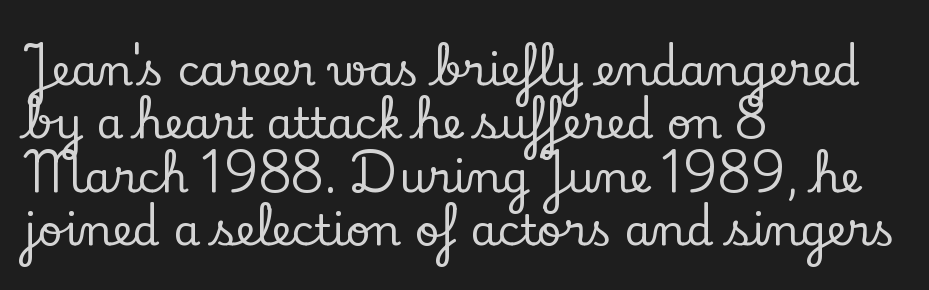
Q: Is the text italic (slanted)? A: No, it is upright.
Q: Is the typeface a serif or a sans-serif typeface? A: Serif.
Q: Is the text underlined? A: No.
Q: How is the paragraph aligned? A: Left-aligned.
Q: Is the spacing between letters normal or unusually wide? A: Normal.
Q: Width (condensed, normal, or wide)? A: Normal.
Q: Stroke contrast? A: Low.
Q: x-height? A: Small.
Q: Monospaced? A: No.
